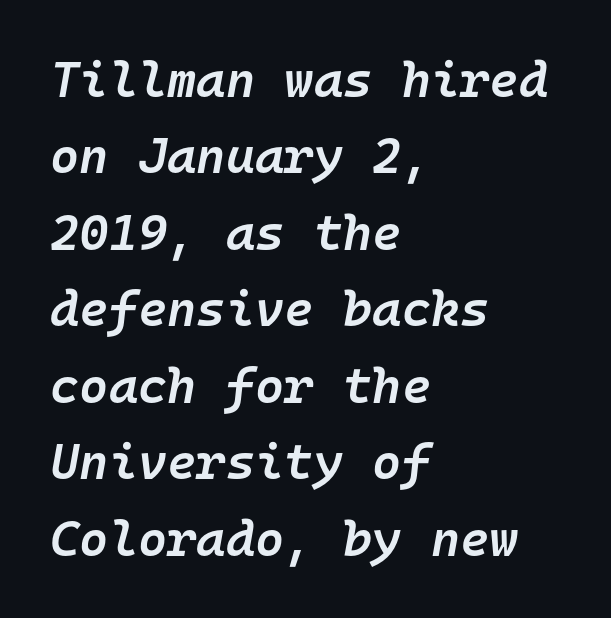
There is no visible air inserted between adjacent glyphs. Yep, that's italic — everything's leaning. The designer left line spacing at the default. This rendering features lettering with no underline.
